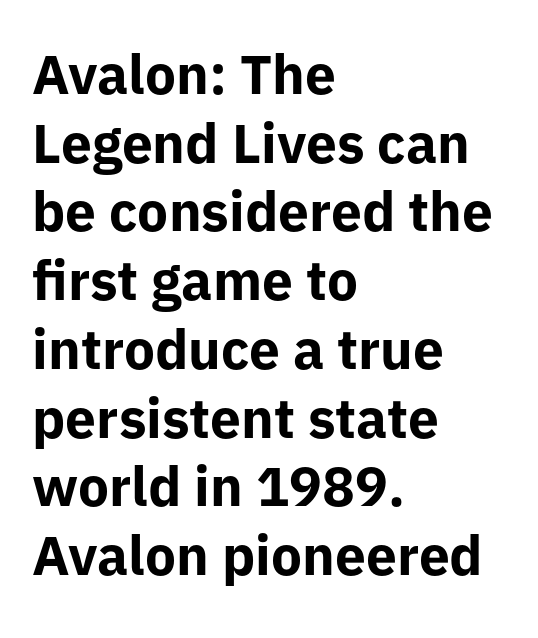
The image shows 55 px bold sans-serif type, upright; set left-aligned, normal line spacing (1.25x), normal letter spacing, not underlined; low stroke contrast and a medium x-height.
